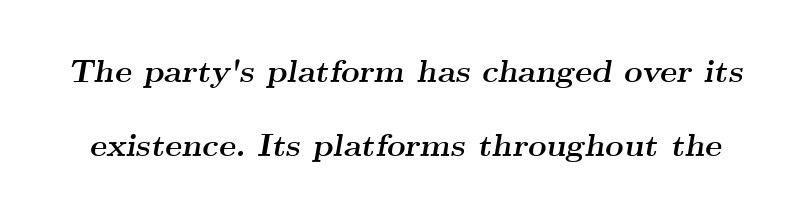
{"serif": "yes", "italic": "yes", "lean": "right", "slant_degrees": 9, "bold": "yes", "weight": "semibold", "width": "wide", "stroke_contrast": "medium", "x_height": "small", "monospaced": "no", "underline": "no", "line_spacing": "loose", "line_spacing_ratio": 2.3, "letter_spacing": "normal", "letter_spacing_em": 0.0, "glyph_px": 32}
